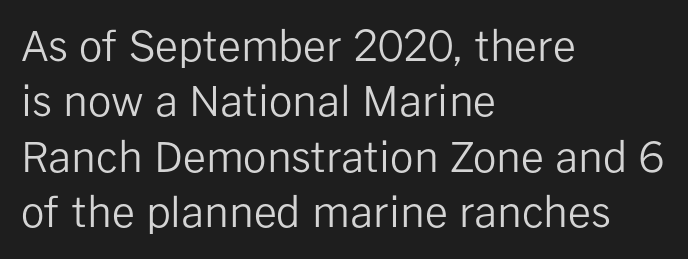
{"serif": "no", "italic": "no", "bold": "no", "weight": "regular", "width": "normal", "stroke_contrast": "low", "x_height": "medium", "monospaced": "no", "underline": "no", "align": "left", "line_spacing": "normal", "line_spacing_ratio": 1.35, "letter_spacing": "normal", "letter_spacing_em": 0.0, "glyph_px": 41}
